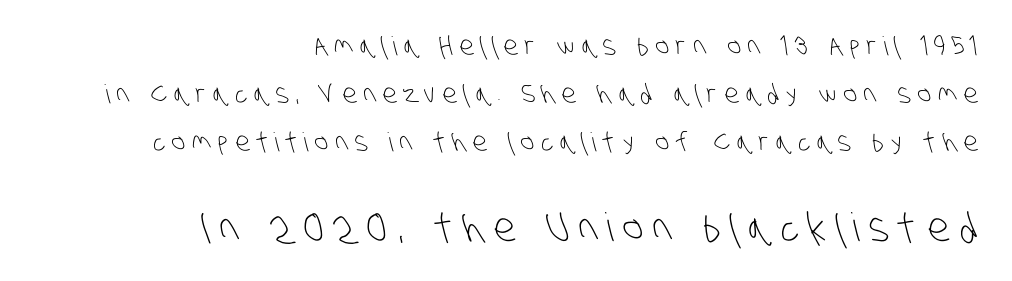
Character widths vary here, with narrow letters taking less room than wide ones. Each word looks stretched out because of the extra space between its letters. The weight tops out at a normal text grade. A student would call this right alignment; a typographer would say flush right, rag left. Type style note: lacks serifs. Words float on clear page, feet unadorned.
